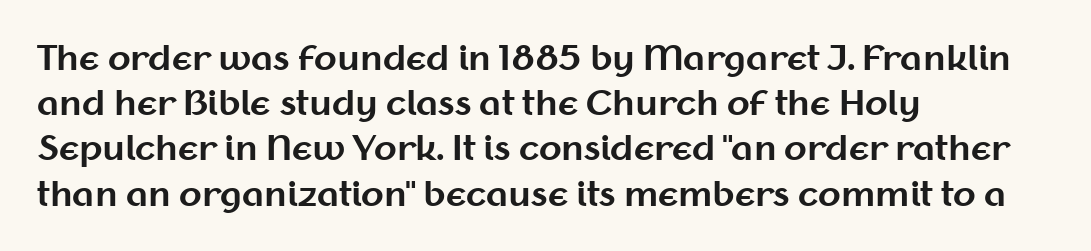
Q: Is the text bold? A: Yes.
Q: Is the text italic (slanted)? A: No, it is upright.
Q: Is the typeface a serif or a sans-serif typeface? A: Sans-serif.
Q: Is the text underlined? A: No.
Q: How is the paragraph aligned? A: Left-aligned.
Q: Is the spacing between letters normal or unusually wide? A: Normal.
Q: Is the spacing between lines tight, normal or loose? A: Normal.
Q: Width (condensed, normal, or wide)? A: Normal.
Q: Stroke contrast? A: Medium.
Q: x-height? A: Medium.
Q: Monospaced? A: No.
